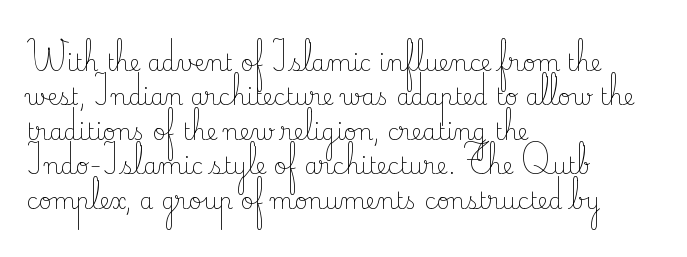
{"italic": "no", "bold": "no", "underline": "no", "align": "left", "line_spacing": "normal", "line_spacing_ratio": 1.5, "letter_spacing": "normal", "letter_spacing_em": 0.0, "glyph_px": 23}
